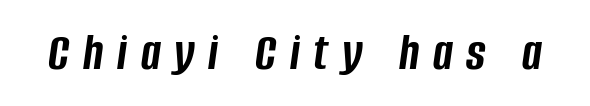
Lines of text with bare space underneath. Italic: yes, the glyphs are oblique. The letters are bold, with thick, heavy strokes. Inter-character spacing is expanded well beyond the font's built-in metrics. Note the varied advance widths — an 'i' is clearly narrower than an 'm'.
